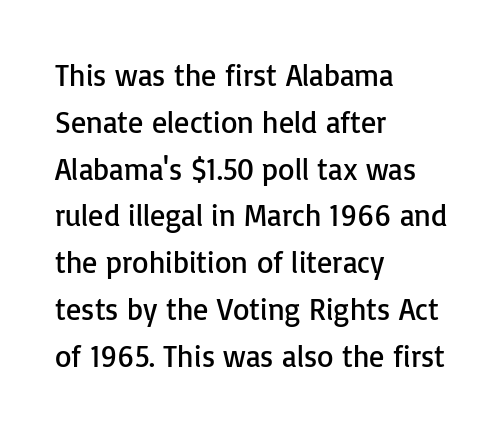
Q: Is the text bold? A: No.
Q: Is the text italic (slanted)? A: No, it is upright.
Q: Is the typeface a serif or a sans-serif typeface? A: Sans-serif.
Q: Is the text underlined? A: No.
Q: How is the paragraph aligned? A: Left-aligned.
Q: Is the spacing between letters normal or unusually wide? A: Normal.
Q: Is the spacing between lines tight, normal or loose? A: Normal.
Q: Width (condensed, normal, or wide)? A: Normal.
Q: Stroke contrast? A: Low.
Q: x-height? A: Medium.
Q: Monospaced? A: No.
